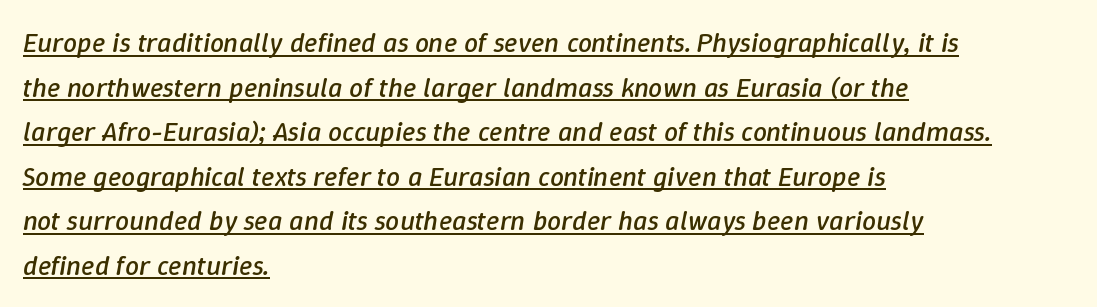
Letters have the restrained weight of plain body copy at most. Vertically, the passage feels balanced, rows spaced as you'd expect. The passage shown has conventional tracking throughout. Which margin do the lines hug? The left one — the right edge is uneven.
